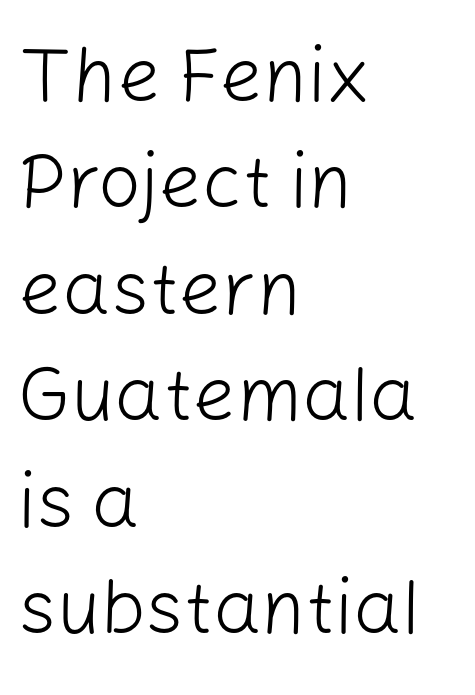
Q: Is the text bold? A: No.
Q: Is the text italic (slanted)? A: No, it is upright.
Q: Is the typeface a serif or a sans-serif typeface? A: Sans-serif.
Q: Is the text underlined? A: No.
Q: How is the paragraph aligned? A: Left-aligned.
Q: Is the spacing between letters normal or unusually wide? A: Normal.
Q: Is the spacing between lines tight, normal or loose? A: Normal.
Q: Width (condensed, normal, or wide)? A: Normal.
Q: Stroke contrast? A: Low.
Q: x-height? A: Medium.
Q: Monospaced? A: No.
